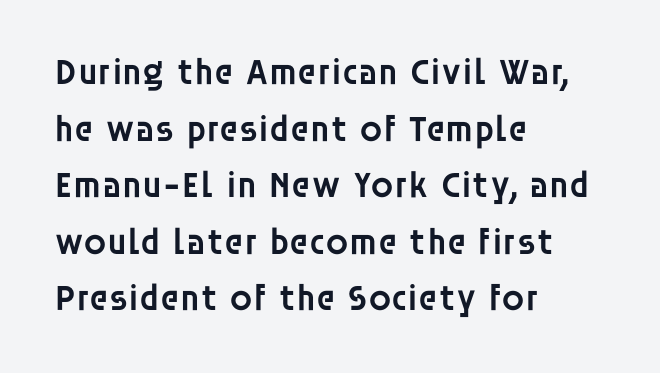
Standard letterfit; no display-style spreading of the glyphs. The foot of each line stays bare and open. The passage shown is semibold, sitting just below true bold. This sample has the flowing, uneven cadence of proportional lettering. I'd call this a sans setting — the letters go barefoot.
